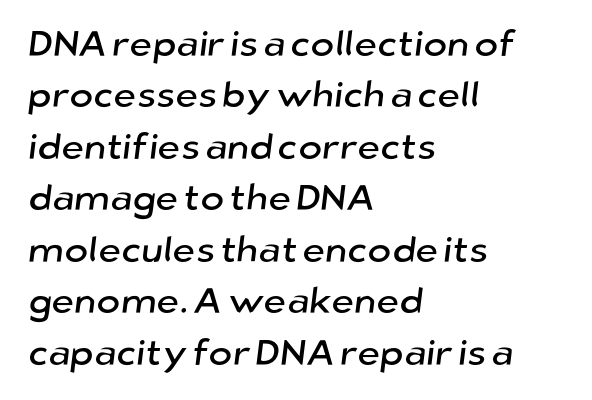
Q: Is the typeface a serif or a sans-serif typeface? A: Sans-serif.
Q: Is the text underlined? A: No.
Q: How is the paragraph aligned? A: Left-aligned.
Q: Is the spacing between letters normal or unusually wide? A: Normal.
Q: Is the spacing between lines tight, normal or loose? A: Normal.
Q: Width (condensed, normal, or wide)? A: Normal.
Q: Stroke contrast? A: Low.
Q: x-height? A: Medium.
Q: Monospaced? A: No.
